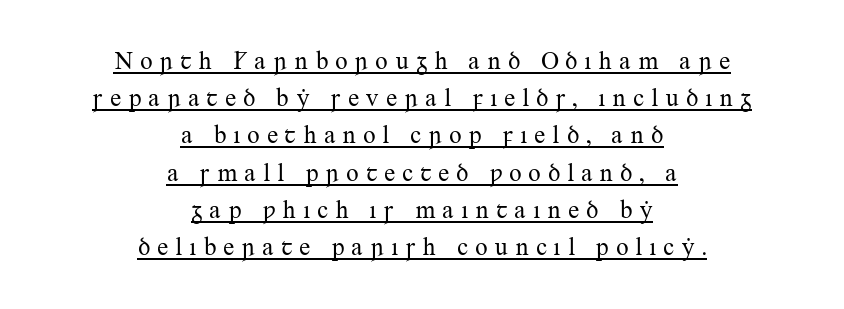
The image shows 25 px text type, upright; set centered, normal line spacing (1.49x), unusually wide letter spacing (+0.26 em), underlined.
